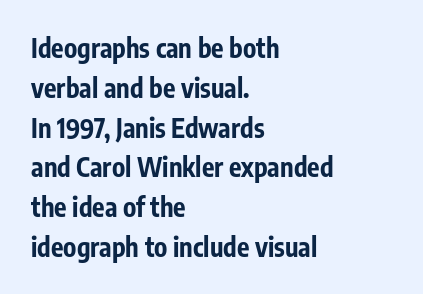
Plenty of ink on the page — the face is bold. Vertical spacing — default. Descenders hang freely into open space. All the whitespace from short lines collects on the right. This rendering leaves character spacing at its baseline value. Do the letters lean? They stand straight.
